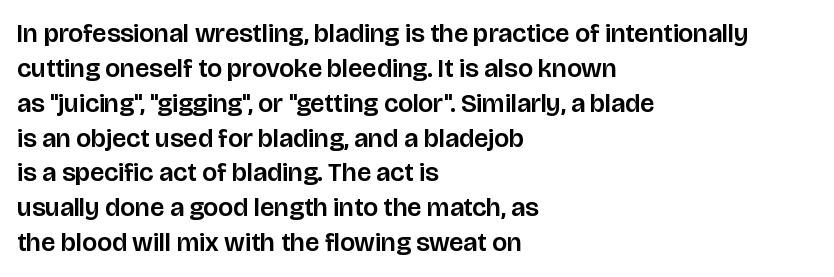
{"italic": "no", "underline": "no", "align": "left", "line_spacing": "normal", "line_spacing_ratio": 1.34, "letter_spacing": "normal", "letter_spacing_em": 0.0, "glyph_px": 26}
